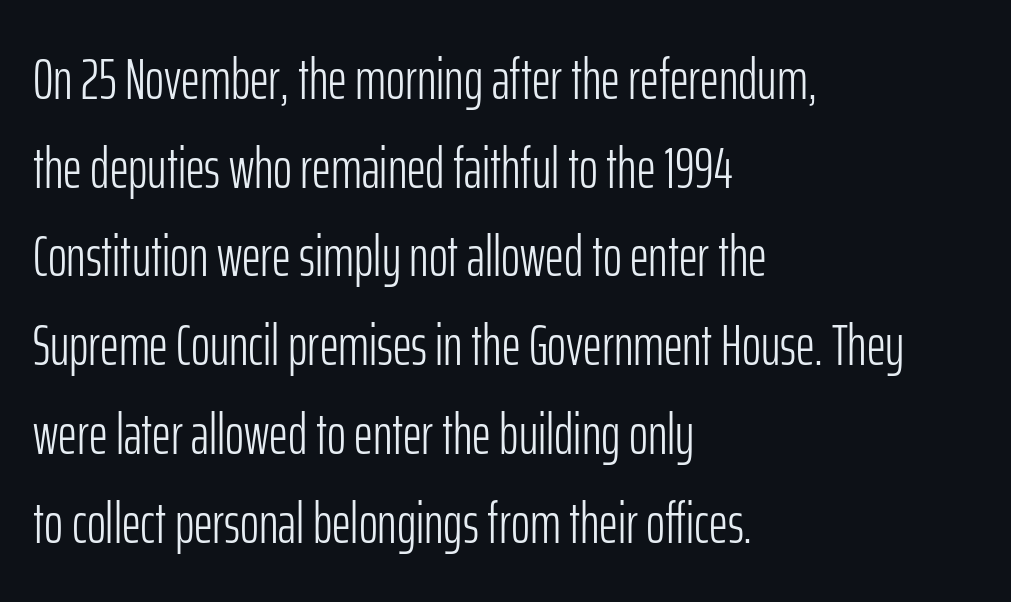
{"serif": "no", "italic": "no", "bold": "no", "weight": "light", "width": "condensed", "stroke_contrast": "low", "x_height": "medium", "monospaced": "no", "underline": "no", "align": "left", "line_spacing": "normal", "line_spacing_ratio": 1.53, "letter_spacing": "normal", "letter_spacing_em": 0.0, "glyph_px": 58}
